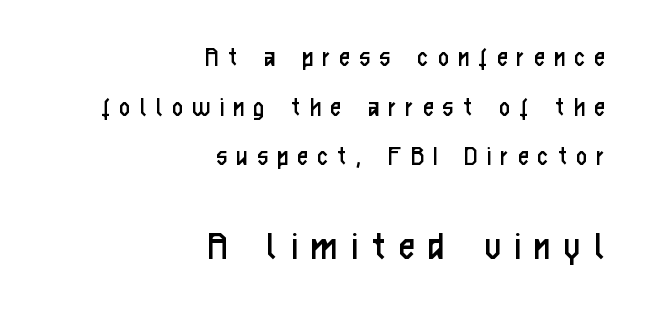
The font sits on the lighter half of the weight spectrum, regular included. Words appear elongated and porous because spacing is wide. Bare-footed words on every line. Think of a printed novel: that variable character pitch is what you see here. The passage shown is typeset with a sans-serif family. Small over large — that's the arrangement of the two blocks here.
